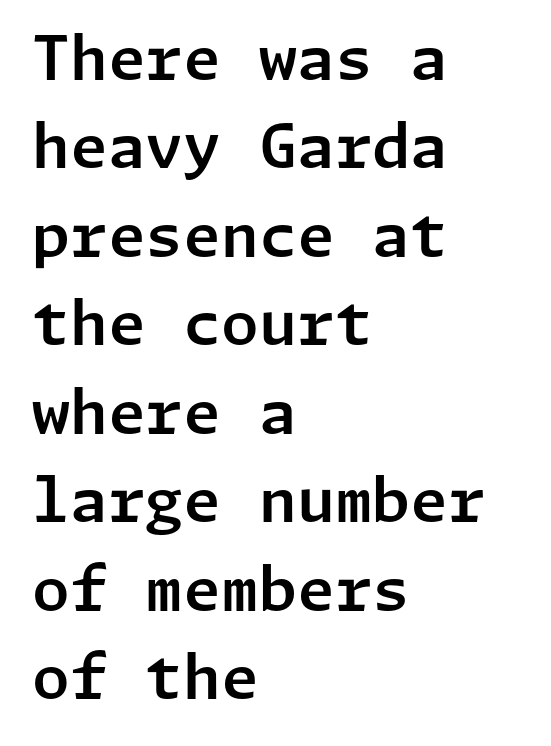
Q: Is the text italic (slanted)? A: No, it is upright.
Q: Is the typeface a serif or a sans-serif typeface? A: Sans-serif.
Q: Is the text underlined? A: No.
Q: How is the paragraph aligned? A: Left-aligned.
Q: Is the spacing between letters normal or unusually wide? A: Normal.
Q: Is the spacing between lines tight, normal or loose? A: Normal.
Q: Width (condensed, normal, or wide)? A: Normal.
Q: Stroke contrast? A: Low.
Q: x-height? A: Medium.
